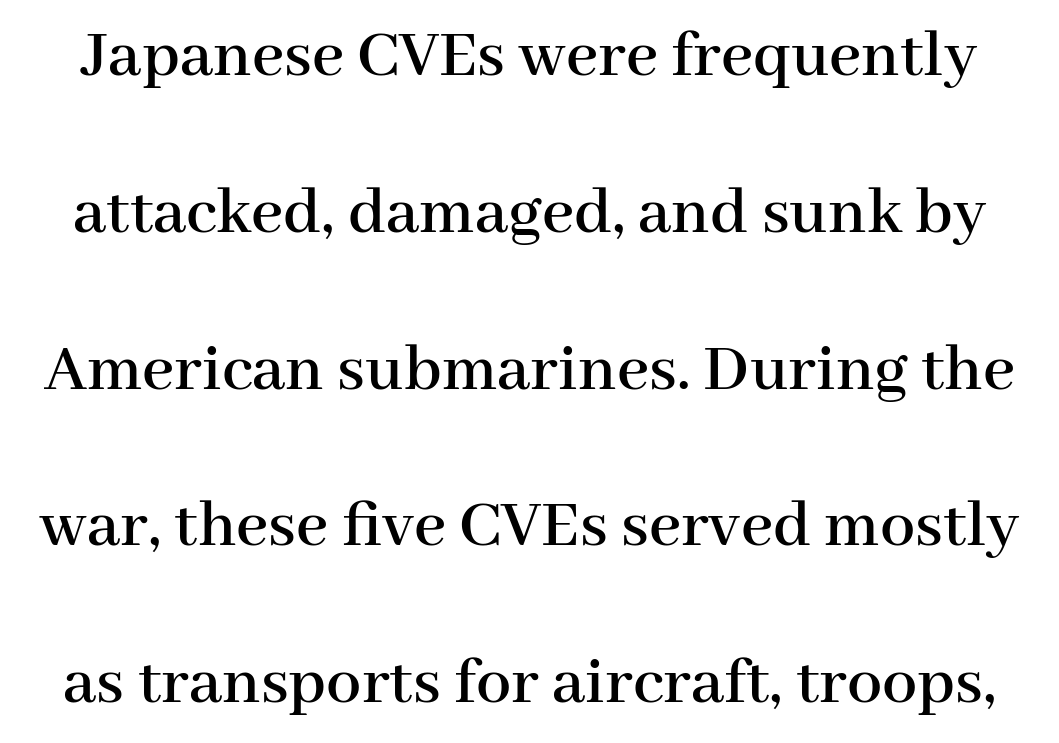
Note the varied advance widths — an 'i' is clearly narrower than an 'm'. The type is set solid horizontally, with unmodified tracking. Each row of text sits above clean, open space. Whoever set this chose breathing room over compactness in the vertical rhythm. Note: serifs present on the glyphs.
